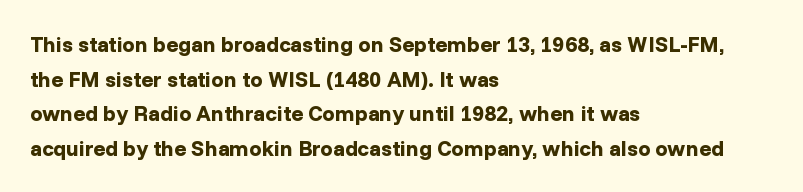
Q: Is the text bold? A: Yes.
Q: Is the text italic (slanted)? A: No, it is upright.
Q: Is the text underlined? A: No.
Q: How is the paragraph aligned? A: Left-aligned.
Q: Is the spacing between letters normal or unusually wide? A: Normal.
Q: Is the spacing between lines tight, normal or loose? A: Normal.
